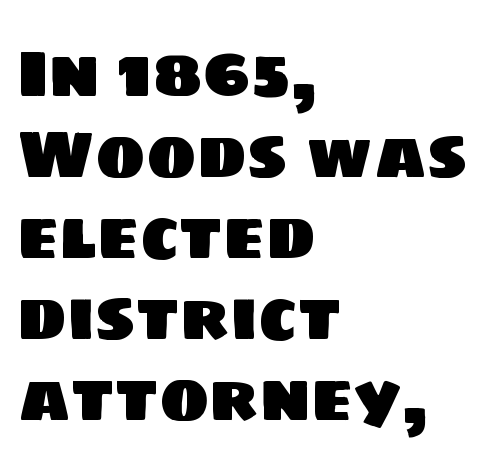
{"serif": "no", "width": "normal", "stroke_contrast": "low", "x_height": "large", "monospaced": "no", "underline": "no", "align": "left", "line_spacing_ratio": 1.21, "letter_spacing": "normal", "letter_spacing_em": 0.0, "glyph_px": 67}
